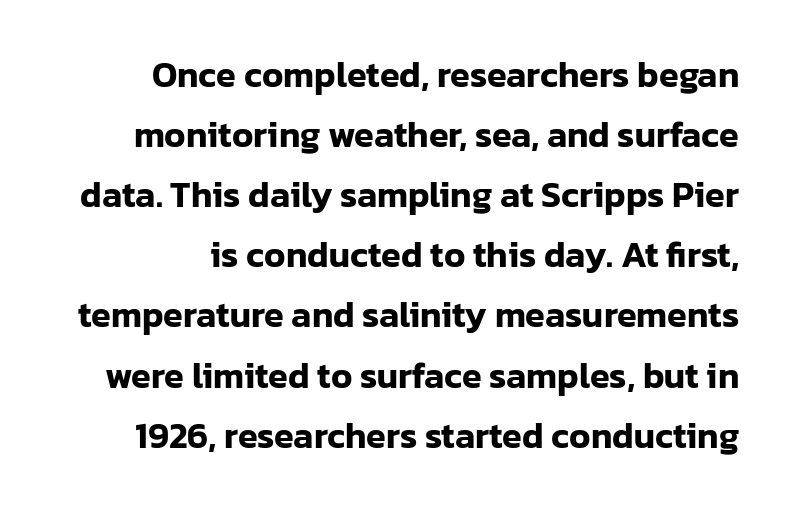
{"serif": "no", "italic": "no", "width": "normal", "stroke_contrast": "low", "x_height": "medium", "monospaced": "no", "underline": "no", "align": "right", "line_spacing": "normal", "line_spacing_ratio": 1.67, "letter_spacing": "normal", "letter_spacing_em": 0.0, "glyph_px": 36}
